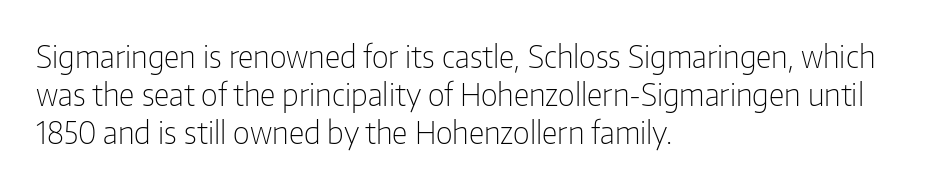
{"serif": "no", "italic": "no", "bold": "no", "weight": "light", "width": "condensed", "stroke_contrast": "low", "x_height": "medium", "monospaced": "no", "underline": "no", "align": "left", "line_spacing_ratio": 1.23, "letter_spacing": "normal", "letter_spacing_em": 0.0, "glyph_px": 31}
